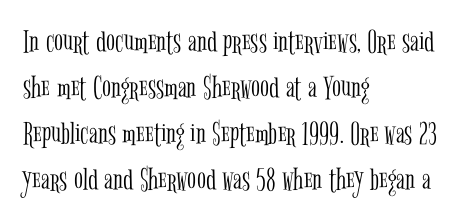
The image shows 33 px light, condensed serif type, upright; set left-aligned, normal line spacing (1.39x), normal letter spacing, not underlined; low stroke contrast and a medium x-height.
